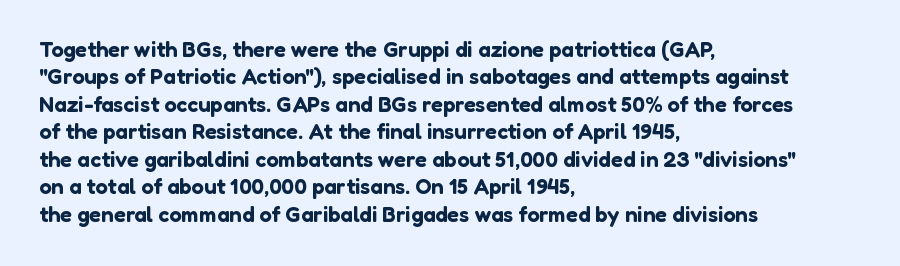
The image shows 22 px text type, upright; set left-aligned, normal line spacing (1.25x), normal letter spacing, not underlined.
